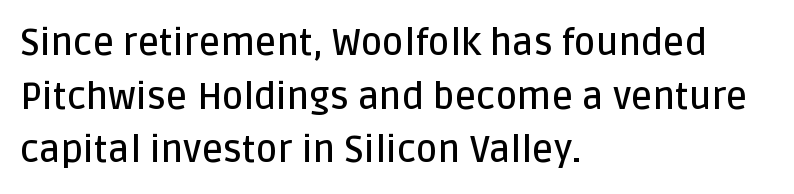
{"serif": "no", "italic": "no", "bold": "semi", "weight": "semibold", "width": "normal", "stroke_contrast": "low", "x_height": "large", "monospaced": "no", "underline": "no", "align": "left", "line_spacing": "normal", "line_spacing_ratio": 1.45, "letter_spacing": "normal", "letter_spacing_em": 0.0, "glyph_px": 37}
